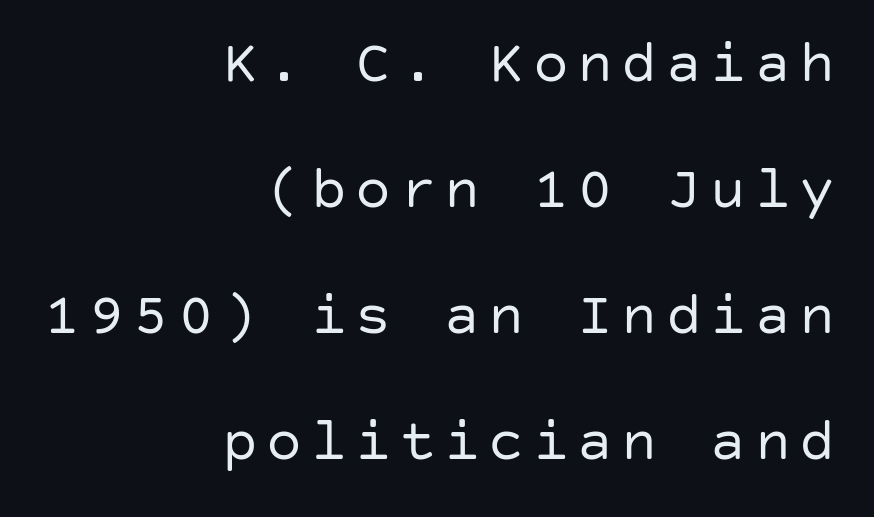
The designer dialed line spacing up above the default. Leftover space on each line is placed entirely before the opening word. Every stem runs plumb, perpendicular to the baseline. No feet cap the strokes, marking this as sans-serif type. The area under the type is left untouched. The letters look calm and open, with moderate or lighter stems.
